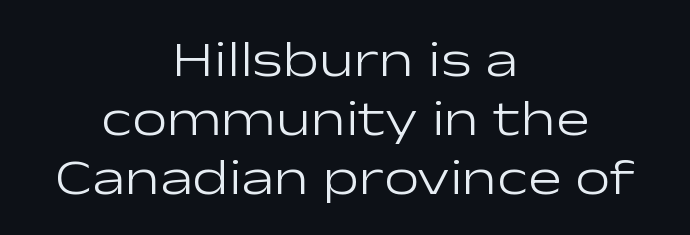
The image shows 50 px light, wide sans-serif type, upright; set centered, line spacing 1.18x, normal letter spacing, not underlined; low stroke contrast and a medium x-height.
